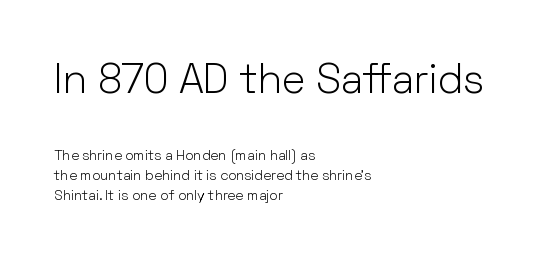
Q: Is the text bold? A: No.
Q: Is the text italic (slanted)? A: No, it is upright.
Q: Is the typeface a serif or a sans-serif typeface? A: Sans-serif.
Q: Is the text underlined? A: No.
Q: How is the paragraph aligned? A: Left-aligned.
Q: Is the spacing between letters normal or unusually wide? A: Normal.
Q: Is the spacing between lines tight, normal or loose? A: Normal.
Q: Which block of text is set in a larger size, the first (top) or the second (bottom)? A: The first (top) one.
Q: Width (condensed, normal, or wide)? A: Normal.
Q: Stroke contrast? A: Low.
Q: x-height? A: Medium.
Q: Monospaced? A: No.
